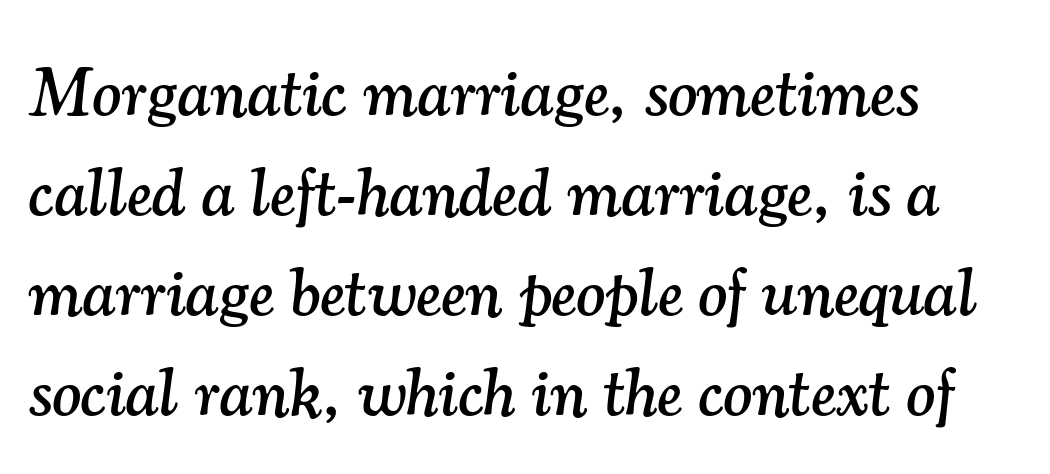
Q: Is the text italic (slanted)? A: Yes, it leans right by about 7 degrees.
Q: Is the typeface a serif or a sans-serif typeface? A: Serif.
Q: Is the text underlined? A: No.
Q: How is the paragraph aligned? A: Left-aligned.
Q: Is the spacing between letters normal or unusually wide? A: Normal.
Q: Is the spacing between lines tight, normal or loose? A: Normal.
Q: Width (condensed, normal, or wide)? A: Normal.
Q: Stroke contrast? A: Medium.
Q: x-height? A: Small.
Q: Monospaced? A: No.
